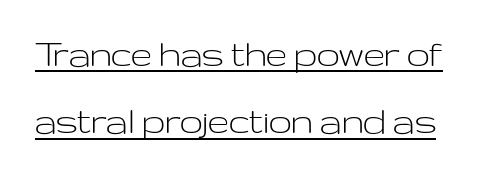
{"serif": "no", "italic": "no", "bold": "no", "weight": "light", "width": "wide", "stroke_contrast": "low", "x_height": "medium", "monospaced": "no", "underline": "yes", "line_spacing": "normal", "line_spacing_ratio": 1.64, "letter_spacing": "normal", "letter_spacing_em": 0.0, "glyph_px": 41}
